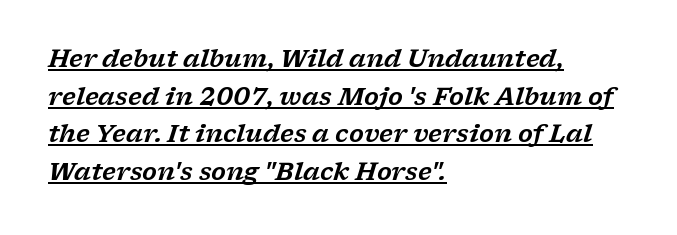
Q: Is the text italic (slanted)? A: Yes, it leans right by about 17 degrees.
Q: Is the text underlined? A: Yes.
Q: How is the paragraph aligned? A: Left-aligned.
Q: Is the spacing between letters normal or unusually wide? A: Normal.
Q: Is the spacing between lines tight, normal or loose? A: Normal.
